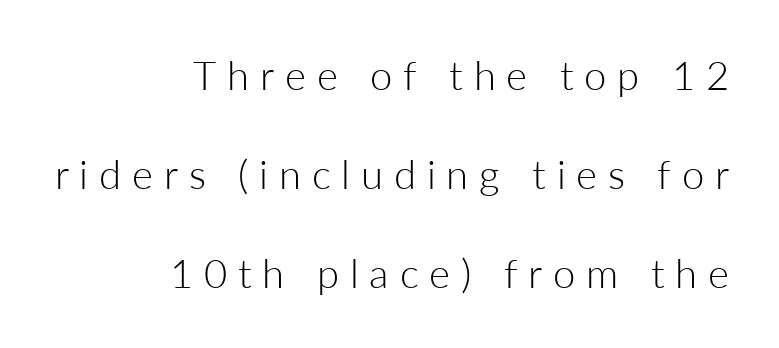
The font's upright variant was chosen for this text. In terms of leading, this rendering errs on the spacious side. Just letters on the line, the space beneath them empty. Caption: face not bold, strokes unweighted.
